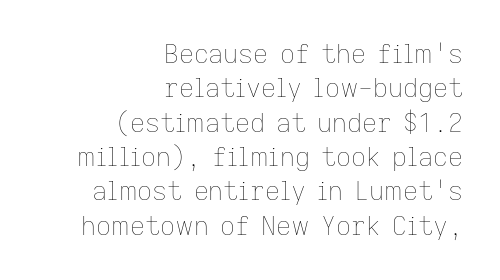
The image shows 26 px text type, upright; set right-aligned, normal line spacing (1.32x), normal letter spacing, not underlined.
